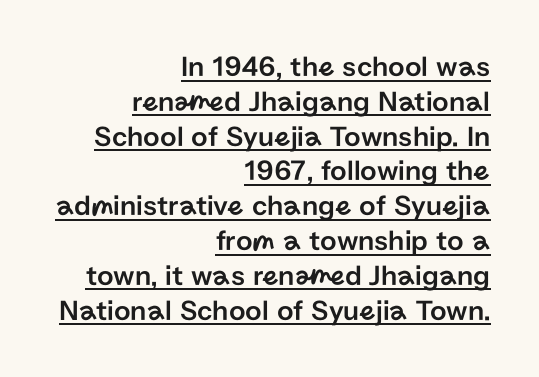
The image shows 29 px sans-serif type, upright; set right-aligned, line spacing 1.2x, normal letter spacing, underlined; low stroke contrast and a medium x-height.
